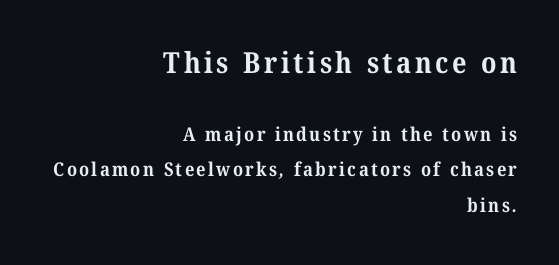
The image shows 29 px bold serif type; set right-aligned, line spacing 1.88x, not underlined; the first (top) block is 1.53x larger; medium stroke contrast and a medium x-height.
